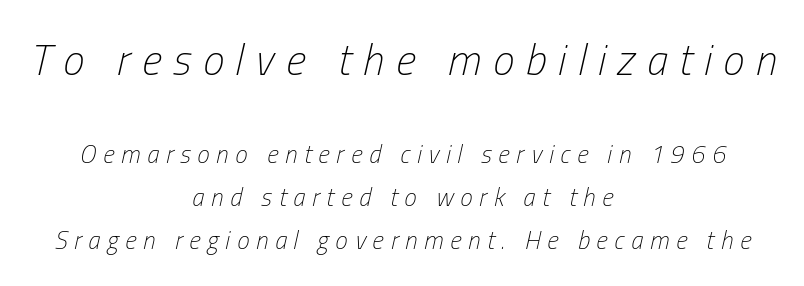
{"italic": "yes", "lean": "right", "slant_degrees": 13, "bold": "no", "weight": "light", "width": "condensed", "stroke_contrast": "low", "x_height": "medium", "monospaced": "no", "underline": "no", "align": "center", "line_spacing_ratio": 1.72, "letter_spacing": "wide", "letter_spacing_em": 0.27, "larger_block": "first", "size_ratio": 1.72, "glyph_px": 43}
